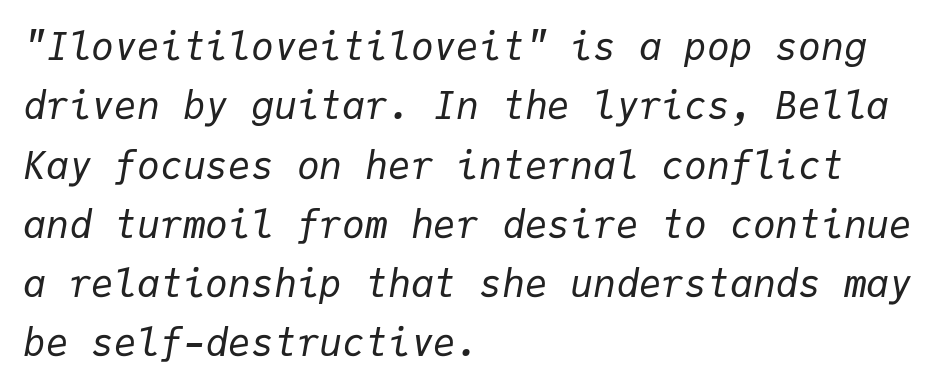
Q: Is the text bold? A: No.
Q: Is the text italic (slanted)? A: Yes, it leans right by about 9 degrees.
Q: Is the text underlined? A: No.
Q: How is the paragraph aligned? A: Left-aligned.
Q: Is the spacing between letters normal or unusually wide? A: Normal.
Q: Is the spacing between lines tight, normal or loose? A: Normal.
Q: Width (condensed, normal, or wide)? A: Normal.
Q: Stroke contrast? A: Low.
Q: x-height? A: Medium.
Q: Monospaced? A: Yes.
